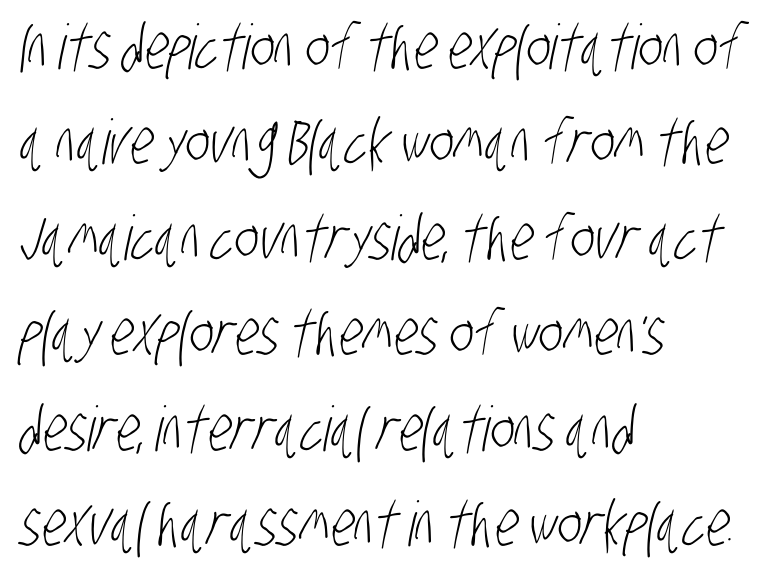
No letter is thick-stroked: the sample isn't bold. The rendering keeps characters at their native spacing. Line spacing here is normal. Do the characters align in a grid? No, the font is proportional. Honestly, there is no underline to notice here at all.
